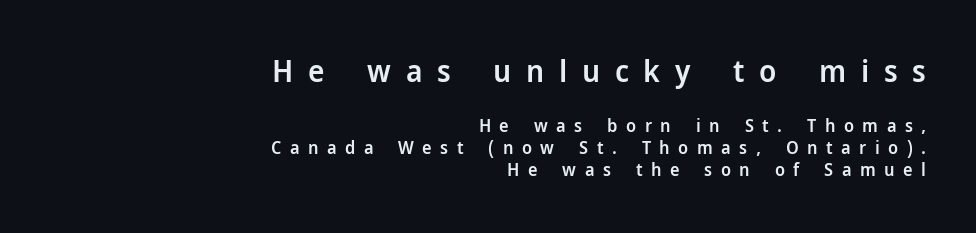
The image shows 31 px semibold sans-serif type, upright; set right-aligned, line spacing 1.23x, unusually wide letter spacing (+0.47 em), not underlined; the first (top) block is 1.72x larger; low stroke contrast and a medium x-height.
